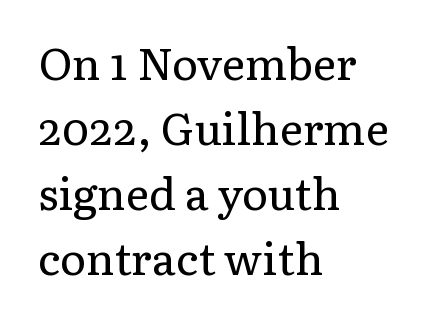
{"serif": "yes", "italic": "no", "bold": "no", "weight": "regular", "width": "normal", "stroke_contrast": "low", "x_height": "medium", "monospaced": "no", "underline": "no", "align": "left", "line_spacing": "normal", "line_spacing_ratio": 1.48, "letter_spacing": "normal", "letter_spacing_em": 0.0, "glyph_px": 44}
